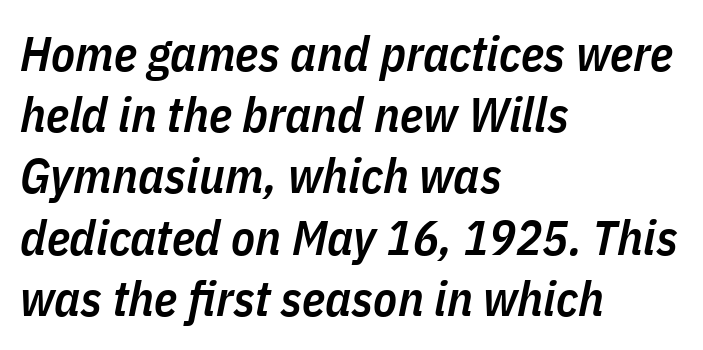
{"italic": "yes", "lean": "right", "slant_degrees": 11, "bold": "semi", "weight": "semibold", "width": "condensed", "stroke_contrast": "low", "x_height": "medium", "monospaced": "no", "underline": "no", "align": "left", "line_spacing": "normal", "line_spacing_ratio": 1.25, "letter_spacing": "normal", "letter_spacing_em": 0.0, "glyph_px": 49}
